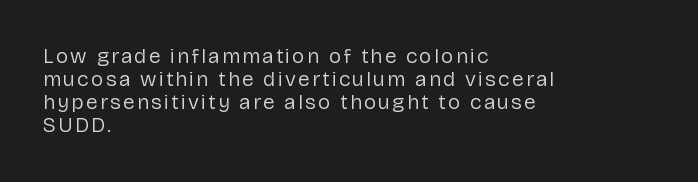
{"italic": "no", "bold": "no", "underline": "no", "align": "left", "line_spacing": "tight", "line_spacing_ratio": 1.1, "glyph_px": 21}
